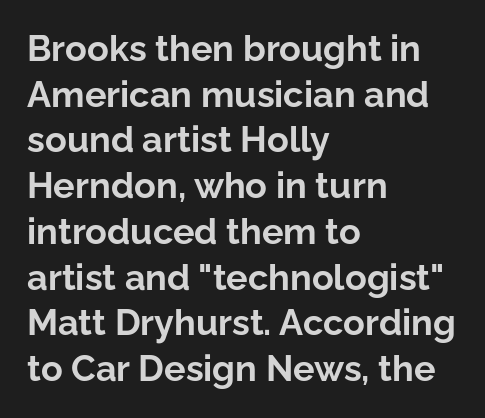
The image shows 36 px bold sans-serif type, upright; set left-aligned, normal line spacing (1.27x), normal letter spacing, not underlined; low stroke contrast and a medium x-height.
